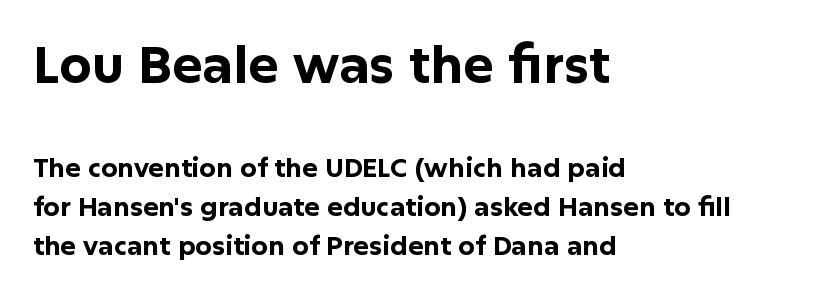
{"serif": "no", "italic": "no", "bold": "yes", "weight": "bold", "width": "normal", "stroke_contrast": "low", "x_height": "medium", "monospaced": "no", "underline": "no", "align": "left", "line_spacing": "normal", "line_spacing_ratio": 1.51, "letter_spacing": "normal", "letter_spacing_em": 0.0, "larger_block": "first", "size_ratio": 1.96, "glyph_px": 51}
